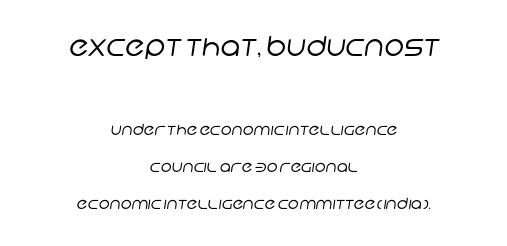
The image shows 27 px text type; set centered, loose line spacing (2.48x), normal letter spacing, not underlined; the first (top) block is 1.8x larger.
